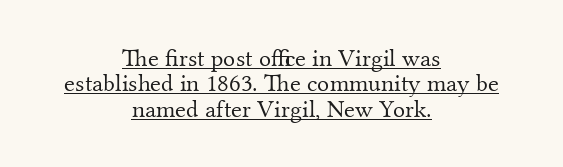
The image shows 25 px text type, upright; set centered, tight line spacing (1.02x), normal letter spacing, underlined.
